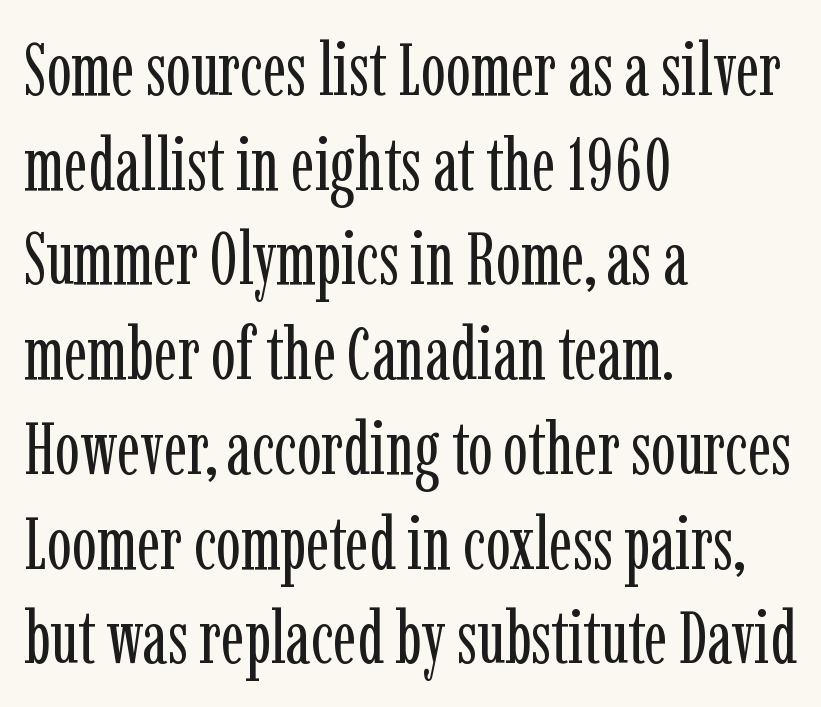
Q: Is the text bold? A: No.
Q: Is the text italic (slanted)? A: No, it is upright.
Q: Is the typeface a serif or a sans-serif typeface? A: Serif.
Q: Is the text underlined? A: No.
Q: How is the paragraph aligned? A: Left-aligned.
Q: Is the spacing between letters normal or unusually wide? A: Normal.
Q: Is the spacing between lines tight, normal or loose? A: Normal.
Q: Width (condensed, normal, or wide)? A: Condensed.
Q: Stroke contrast? A: Low.
Q: x-height? A: Medium.
Q: Monospaced? A: No.
